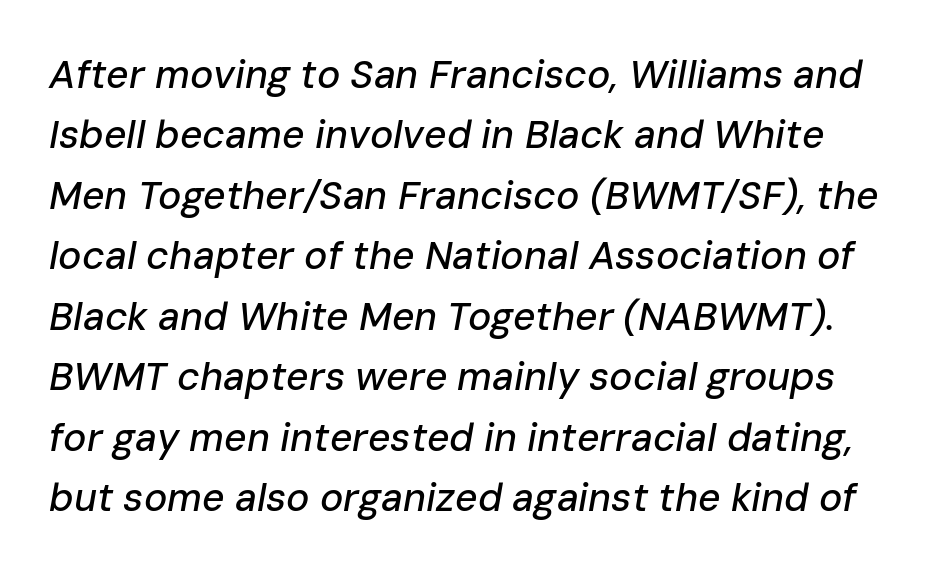
Looks like regular typesetting: each glyph gets only the width it needs. The strip under each line holds only bare page. Slanted lettering throughout. The horizontal fit of the characters is conventional and even.
